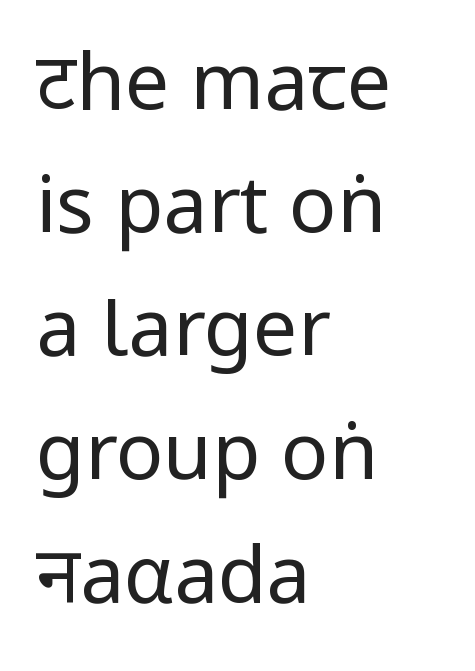
{"serif": "no", "italic": "no", "bold": "no", "weight": "regular", "width": "condensed", "stroke_contrast": "low", "x_height": "large", "monospaced": "no", "underline": "no", "align": "left", "line_spacing": "normal", "line_spacing_ratio": 1.56, "letter_spacing": "normal", "letter_spacing_em": 0.0, "glyph_px": 79}
